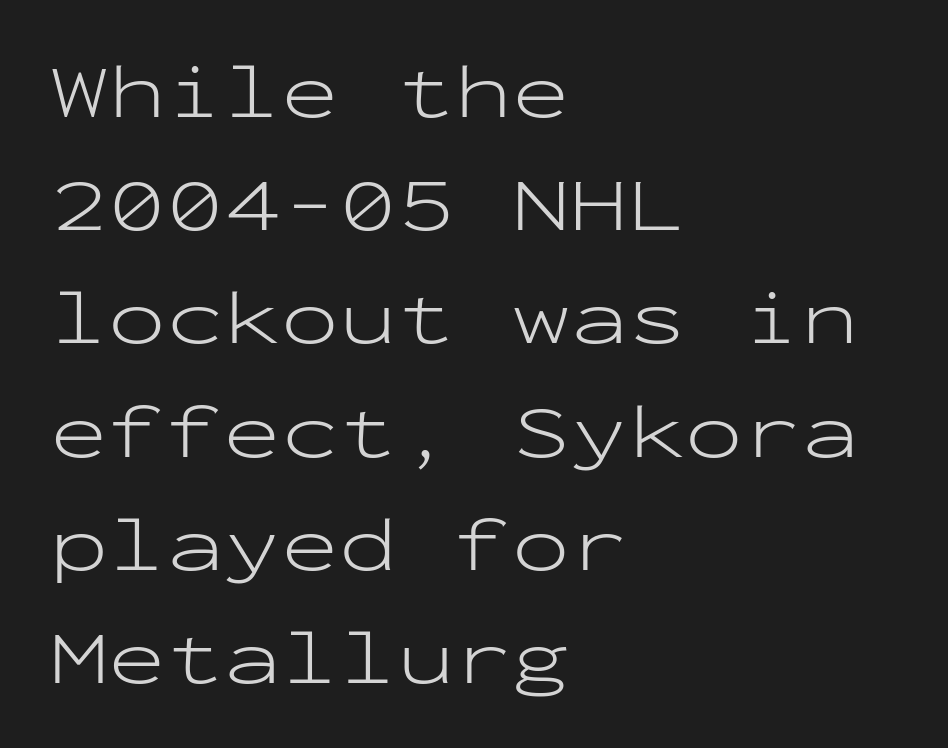
Q: Is the text bold? A: No.
Q: Is the text italic (slanted)? A: No, it is upright.
Q: Is the typeface a serif or a sans-serif typeface? A: Sans-serif.
Q: Is the text underlined? A: No.
Q: How is the paragraph aligned? A: Left-aligned.
Q: Is the spacing between letters normal or unusually wide? A: Normal.
Q: Is the spacing between lines tight, normal or loose? A: Normal.
Q: Width (condensed, normal, or wide)? A: Wide.
Q: Stroke contrast? A: Low.
Q: x-height? A: Medium.
Q: Monospaced? A: Yes.
